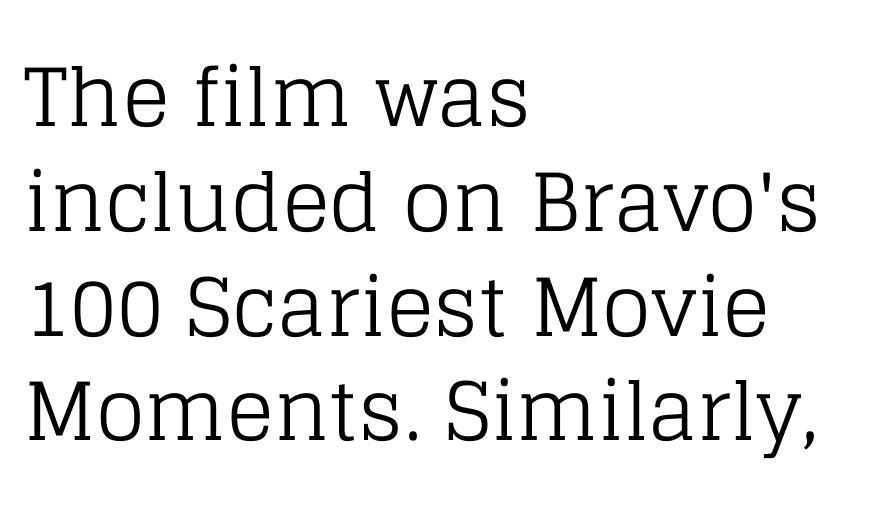
{"serif": "yes", "italic": "no", "bold": "no", "weight": "regular", "width": "normal", "stroke_contrast": "low", "x_height": "large", "monospaced": "no", "underline": "no", "align": "left", "line_spacing": "normal", "line_spacing_ratio": 1.31, "letter_spacing": "normal", "letter_spacing_em": 0.0, "glyph_px": 80}
